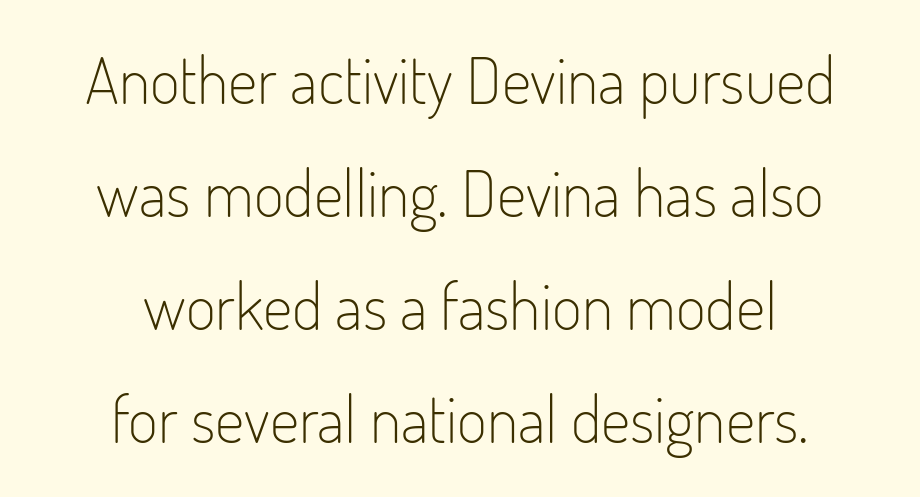
The image shows 65 px light, condensed sans-serif type, upright; set centered, line spacing 1.74x, normal letter spacing, not underlined; low stroke contrast and a small x-height.
